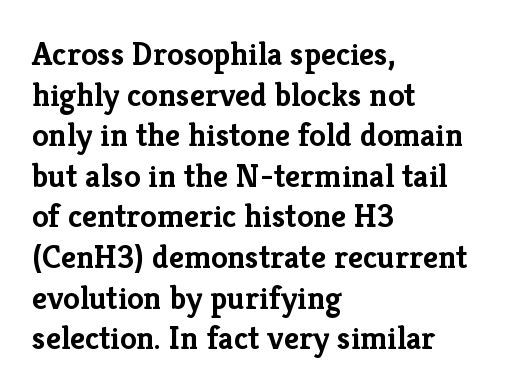
Q: Is the text bold? A: Yes.
Q: Is the text italic (slanted)? A: No, it is upright.
Q: Is the typeface a serif or a sans-serif typeface? A: Serif.
Q: Is the text underlined? A: No.
Q: How is the paragraph aligned? A: Left-aligned.
Q: Is the spacing between letters normal or unusually wide? A: Normal.
Q: Width (condensed, normal, or wide)? A: Normal.
Q: Stroke contrast? A: Low.
Q: x-height? A: Medium.
Q: Monospaced? A: No.
